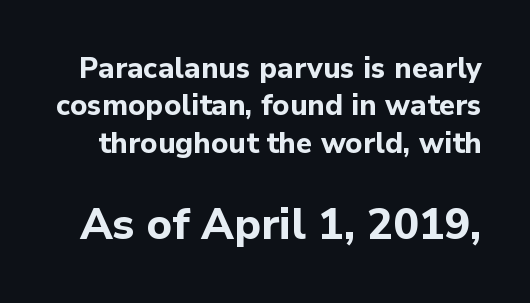
The image shows 43 px bold sans-serif type, upright; set normal line spacing (1.29x), normal letter spacing, not underlined; the second (bottom) block is 1.48x larger; low stroke contrast and a medium x-height.
